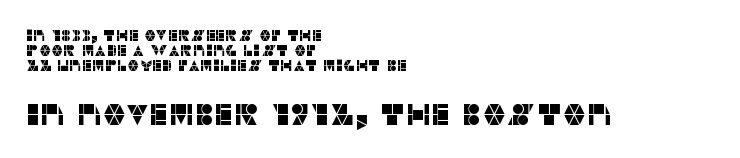
The image shows 30 px sans-serif type, upright; set left-aligned, tight line spacing (1.01x), normal letter spacing, not underlined; the second (bottom) block is 2.0x larger; low stroke contrast and a large x-height.
